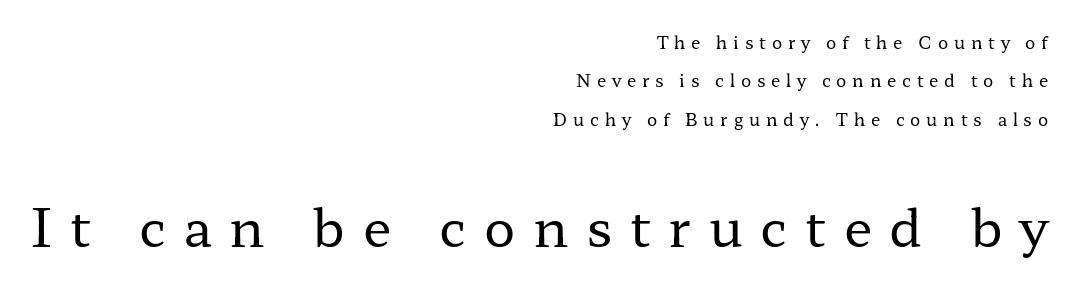
Q: Is the text bold? A: No.
Q: Is the text italic (slanted)? A: No, it is upright.
Q: Is the typeface a serif or a sans-serif typeface? A: Serif.
Q: Is the text underlined? A: No.
Q: How is the paragraph aligned? A: Right-aligned.
Q: Is the spacing between letters normal or unusually wide? A: Unusually wide.
Q: Is the spacing between lines tight, normal or loose? A: Loose.
Q: Which block of text is set in a larger size, the first (top) or the second (bottom)? A: The second (bottom) one.
Q: Width (condensed, normal, or wide)? A: Wide.
Q: Stroke contrast? A: Low.
Q: x-height? A: Medium.
Q: Monospaced? A: No.
